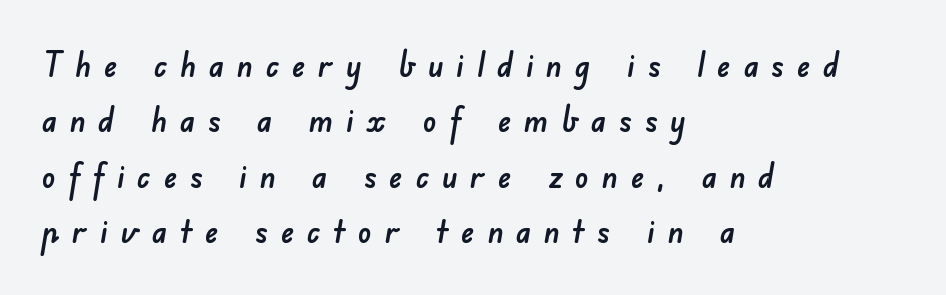
The image shows 34 px sans-serif type; set left-aligned, normal line spacing (1.63x), unusually wide letter spacing (+0.37 em), not underlined; low stroke contrast and a small x-height.
